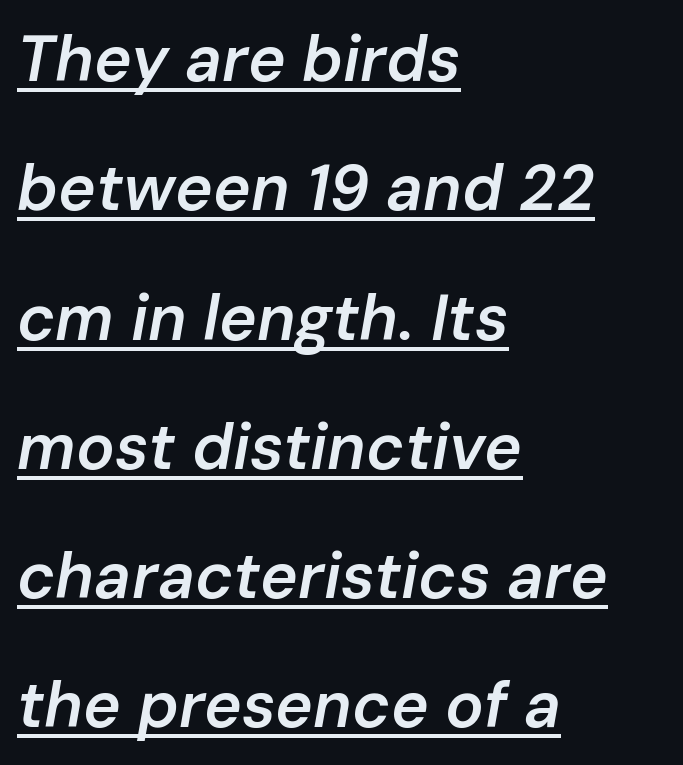
The image shows 64 px semibold type, italic (leaning right); set left-aligned, loose line spacing (2.02x), normal letter spacing, underlined; low stroke contrast and a medium x-height.
